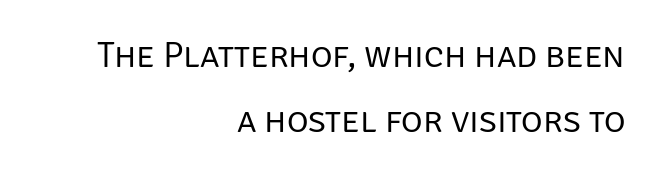
Letters have the restrained weight of plain body copy at most. Look at the tracking — it's just the regular setting, nothing added. Nope, not italic — everything's standing straight. Nothing sits at the stroke ends, so this counts as sans-serif. Varying glyph widths throughout — classic text-font behaviour.
